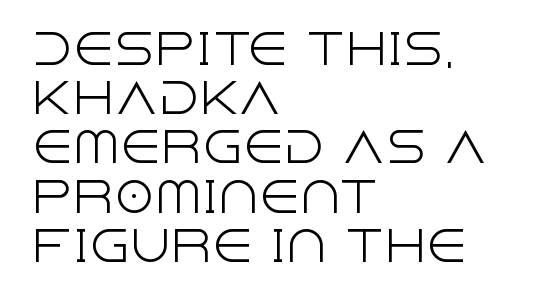
{"serif": "no", "italic": "no", "bold": "no", "weight": "light", "width": "normal", "x_height": "large", "monospaced": "no", "underline": "no", "align": "left", "line_spacing_ratio": 1.2, "letter_spacing": "normal", "letter_spacing_em": 0.0, "glyph_px": 41}
